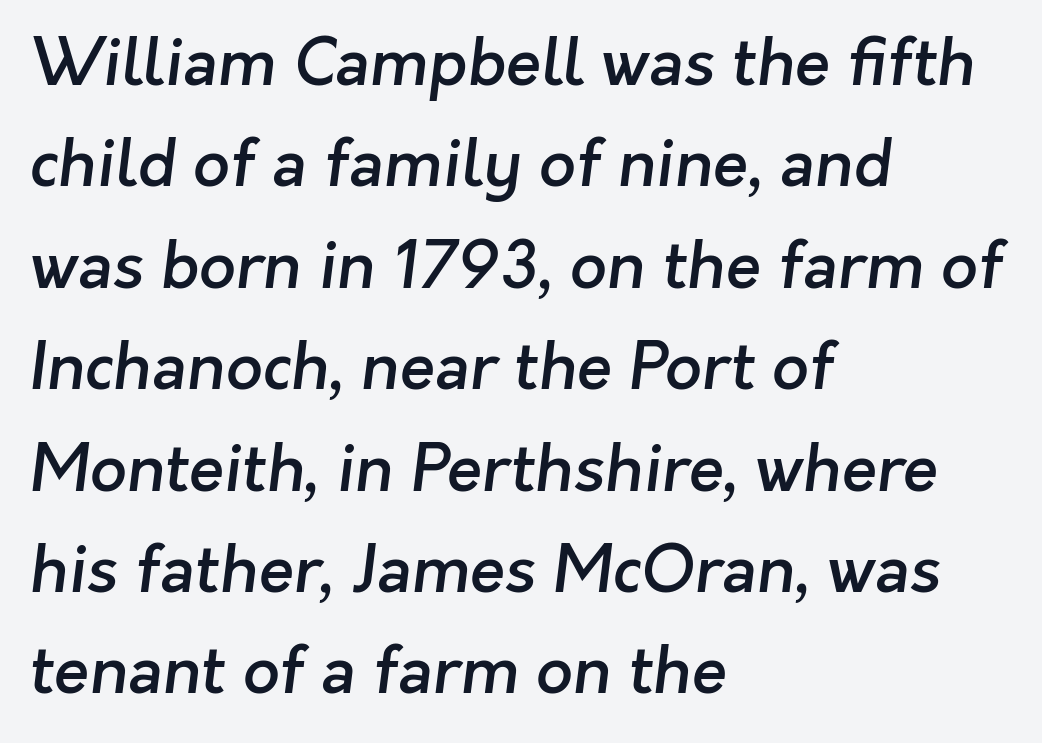
The image shows 65 px semibold sans-serif type; set left-aligned, normal line spacing (1.56x), normal letter spacing, not underlined; low stroke contrast and a medium x-height.
